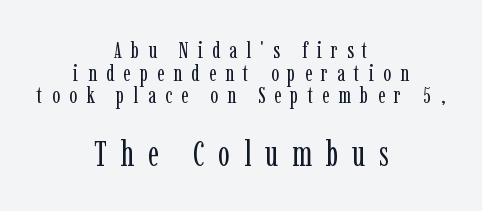
The image shows 35 px regular-weight, condensed serif type, upright; set centered, tight line spacing (0.98x), unusually wide letter spacing (+0.4 em), not underlined; the second (bottom) block is 1.52x larger; low stroke contrast and a medium x-height.
